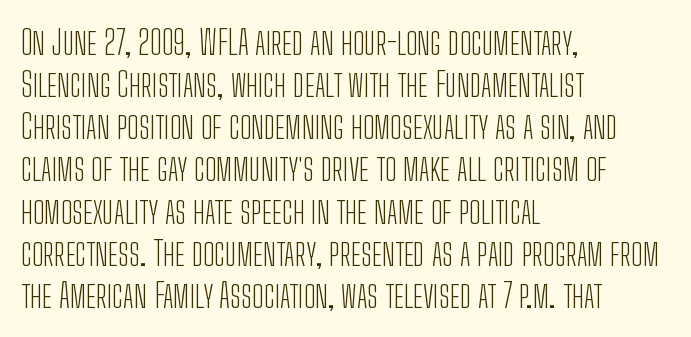
Q: Is the text bold? A: No.
Q: Is the text italic (slanted)? A: No, it is upright.
Q: Is the typeface a serif or a sans-serif typeface? A: Sans-serif.
Q: Is the text underlined? A: No.
Q: How is the paragraph aligned? A: Left-aligned.
Q: Is the spacing between letters normal or unusually wide? A: Normal.
Q: Width (condensed, normal, or wide)? A: Condensed.
Q: Stroke contrast? A: Low.
Q: x-height? A: Medium.
Q: Monospaced? A: No.
